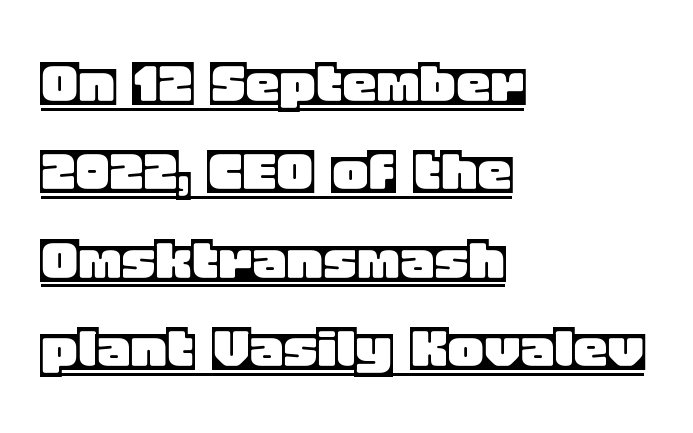
Q: Is the text italic (slanted)? A: No, it is upright.
Q: Is the text underlined? A: Yes.
Q: How is the paragraph aligned? A: Left-aligned.
Q: Is the spacing between letters normal or unusually wide? A: Normal.
Q: Is the spacing between lines tight, normal or loose? A: Normal.
Q: Width (condensed, normal, or wide)? A: Normal.
Q: x-height? A: Large.
Q: Monospaced? A: No.
